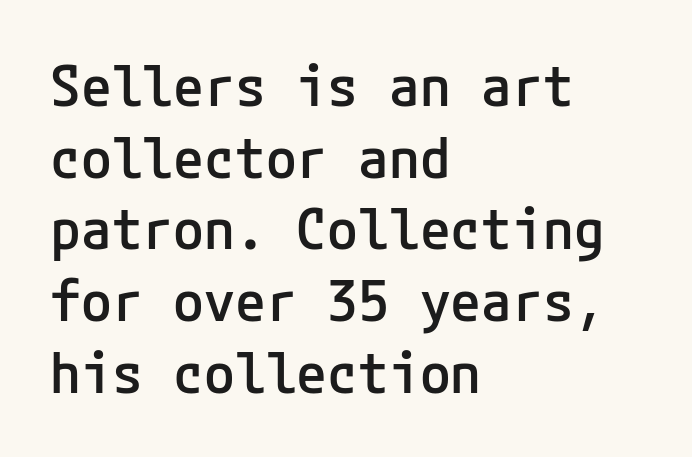
Q: Is the text bold? A: Semi-bold.
Q: Is the text italic (slanted)? A: No, it is upright.
Q: Is the typeface a serif or a sans-serif typeface? A: Sans-serif.
Q: Is the text underlined? A: No.
Q: How is the paragraph aligned? A: Left-aligned.
Q: Is the spacing between letters normal or unusually wide? A: Normal.
Q: Is the spacing between lines tight, normal or loose? A: Normal.
Q: Width (condensed, normal, or wide)? A: Normal.
Q: Stroke contrast? A: Low.
Q: x-height? A: Medium.
